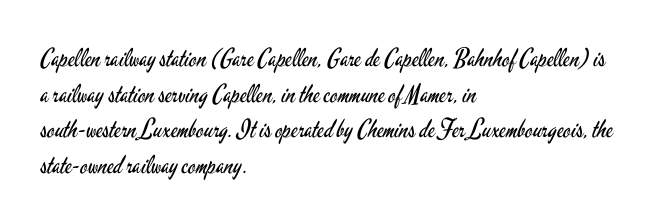
The image shows 25 px text type; set left-aligned, normal line spacing (1.43x), normal letter spacing, not underlined.
